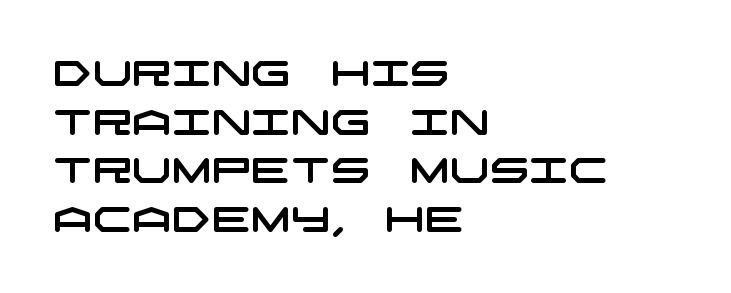
The image shows 35 px wide sans-serif type; set left-aligned, normal line spacing (1.39x), normal letter spacing, not underlined; low stroke contrast and a large x-height.
